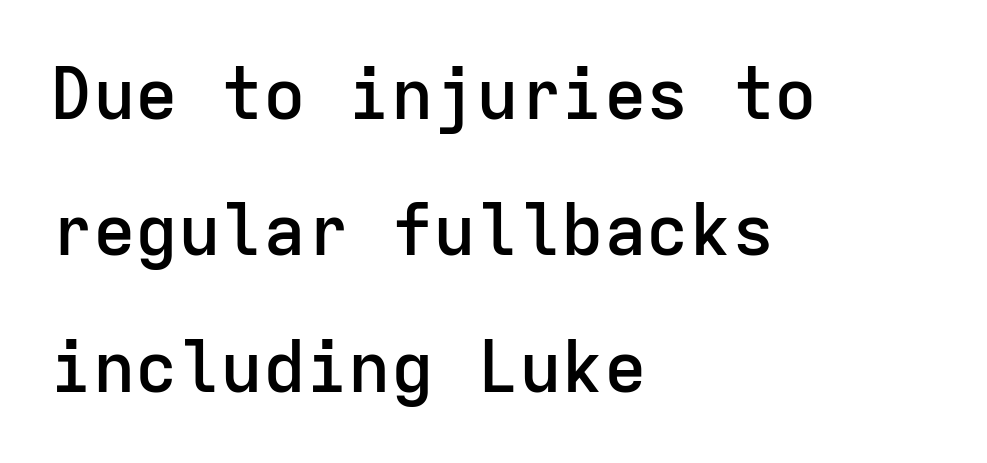
What kind of face is this? One without serifs — a sans. Layout note: lines flush left. The tracking reads as untouched default to a designer's eye. A bit beefed up — I'd call it semibold rather than bold. Looks like terminal output: every glyph gets an equal slot.
